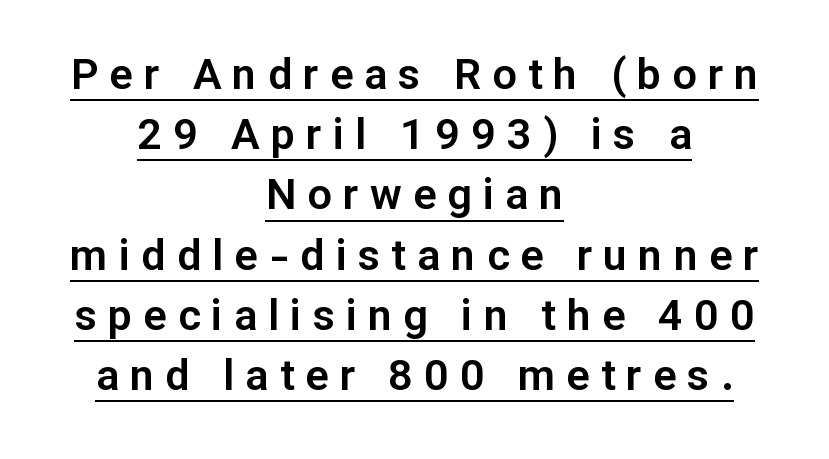
The image shows 43 px sans-serif type, upright; set centered, normal line spacing (1.4x), unusually wide letter spacing (+0.26 em), underlined; low stroke contrast and a medium x-height.
